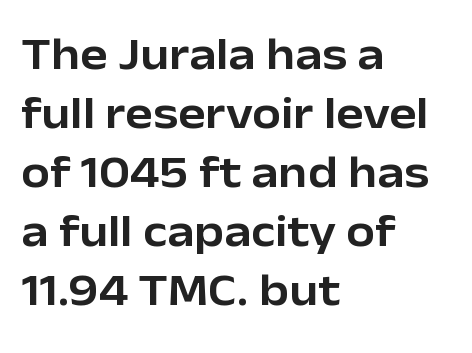
The image shows 46 px sans-serif type, upright; set left-aligned, normal line spacing (1.28x), normal letter spacing, not underlined; low stroke contrast and a medium x-height.
